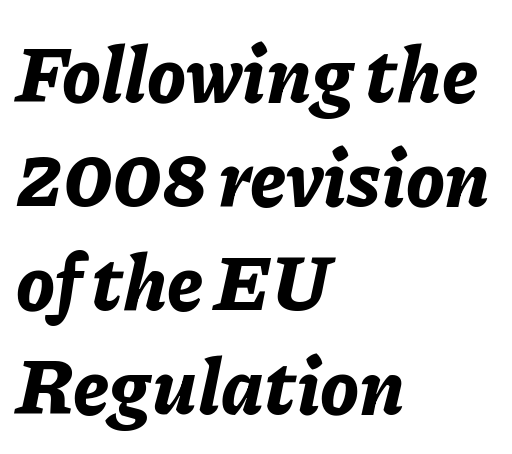
{"italic": "yes", "lean": "right", "slant_degrees": 11, "bold": "yes", "weight": "bold", "width": "normal", "stroke_contrast": "low", "x_height": "medium", "monospaced": "no", "underline": "no", "align": "left", "line_spacing": "normal", "line_spacing_ratio": 1.35, "letter_spacing": "normal", "letter_spacing_em": 0.0, "glyph_px": 77}
